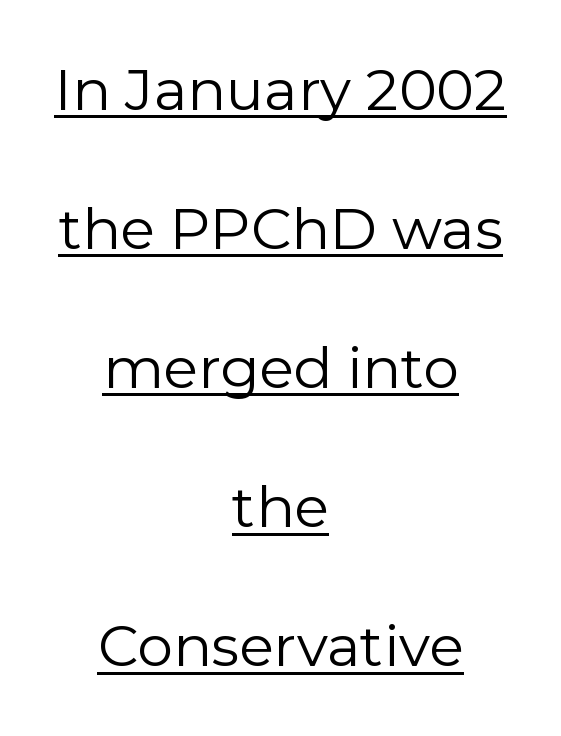
The image shows 57 px regular-weight sans-serif type, upright; set centered, loose line spacing (2.44x), normal letter spacing, underlined; low stroke contrast and a medium x-height.
